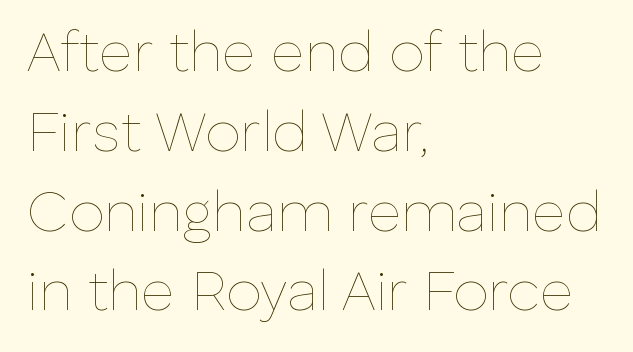
{"italic": "no", "bold": "no", "weight": "thin", "width": "normal", "stroke_contrast": "low", "x_height": "medium", "monospaced": "no", "underline": "no", "align": "left", "line_spacing": "normal", "line_spacing_ratio": 1.4, "letter_spacing": "normal", "letter_spacing_em": 0.0, "glyph_px": 57}
